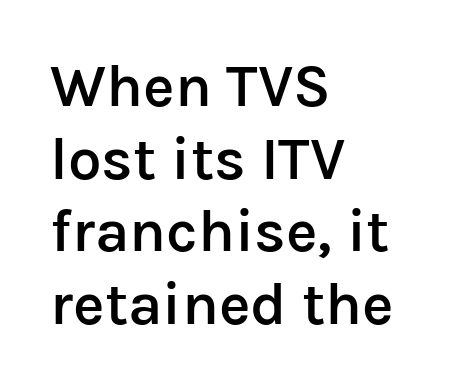
Honestly, the letter spacing is just normal — you wouldn't notice it. The letters advance in unequal steps, a hallmark of proportional type. A roman cut, with each character standing at attention. A fair bit of extra ink — the face is semibold, not bold. The strip under each line holds only bare page. A student would call this left alignment; a typographer would say flush left, rag right.
